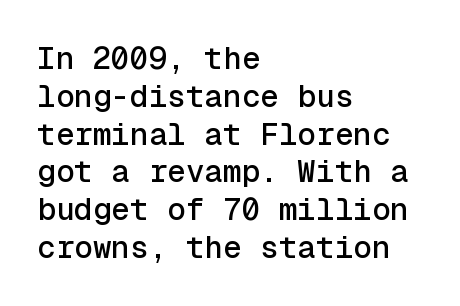
The image shows 31 px sans-serif type, upright, monospaced; set left-aligned, line spacing 1.22x, normal letter spacing, not underlined; a medium x-height.
